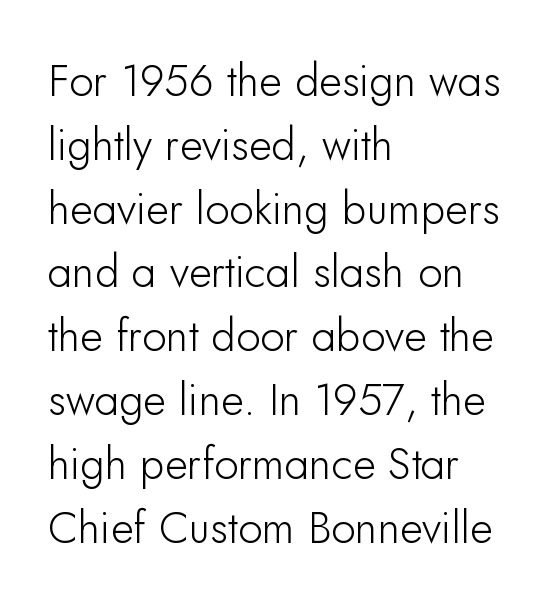
Nobody touched the tracking dial on this one. Upright lettering throughout. Observe the absence of serifs on each vertical stroke in this sample. Proportional: the letters do not fall into vertical columns. Words float on clear page, feet unadorned.
